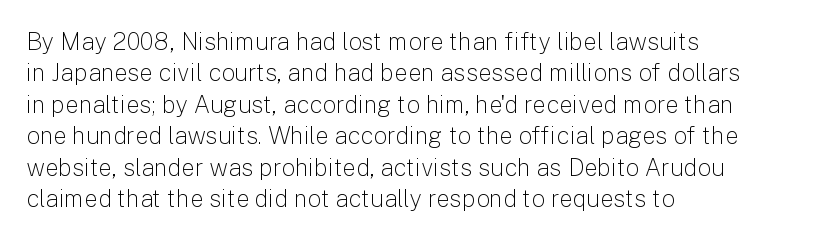
The image shows 24 px text type, upright; set left-aligned, normal line spacing (1.31x), normal letter spacing, not underlined.
